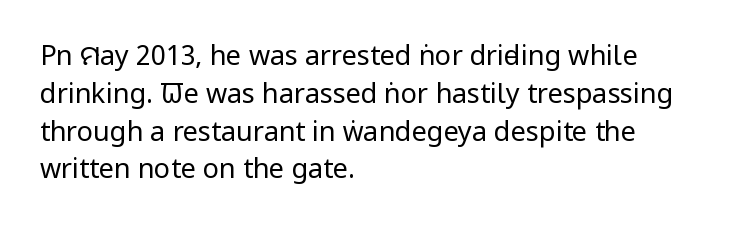
The image shows 27 px text type, upright; set left-aligned, normal line spacing (1.4x), normal letter spacing, not underlined.
